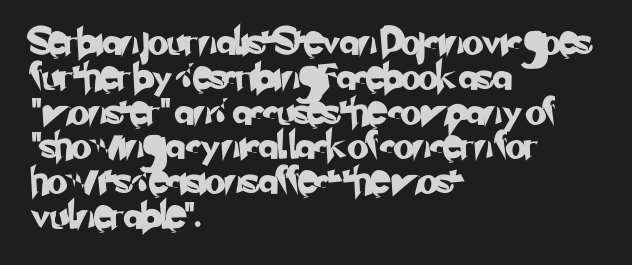
Q: Is the text underlined? A: No.
Q: How is the paragraph aligned? A: Left-aligned.
Q: Is the spacing between letters normal or unusually wide? A: Normal.
Q: Is the spacing between lines tight, normal or loose? A: Normal.
